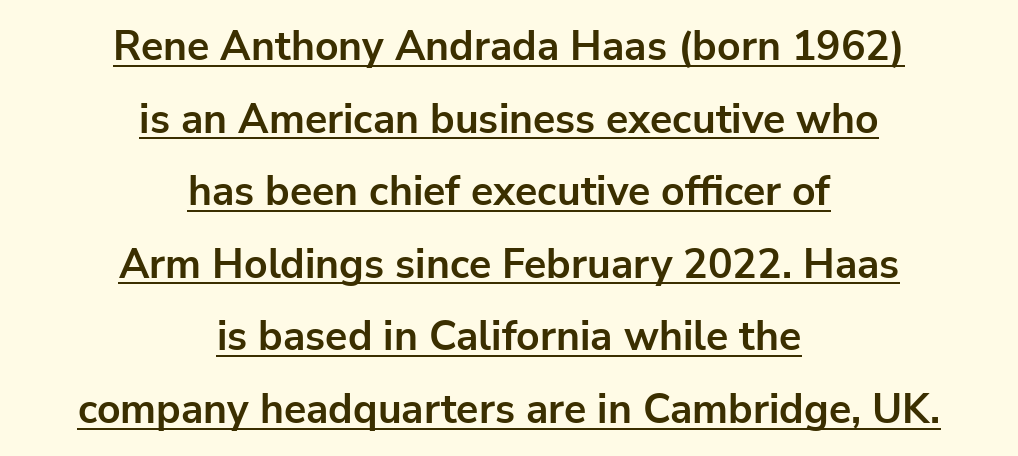
{"serif": "no", "italic": "no", "bold": "yes", "weight": "bold", "width": "normal", "stroke_contrast": "low", "x_height": "medium", "monospaced": "no", "underline": "yes", "align": "center", "line_spacing_ratio": 1.77, "letter_spacing": "normal", "letter_spacing_em": 0.0, "glyph_px": 41}
